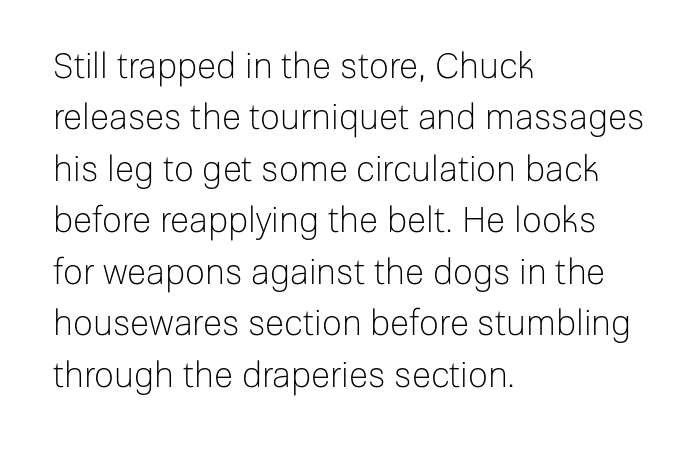
The image shows 35 px light sans-serif type, upright; set left-aligned, normal line spacing (1.47x), normal letter spacing, not underlined; low stroke contrast and a medium x-height.
